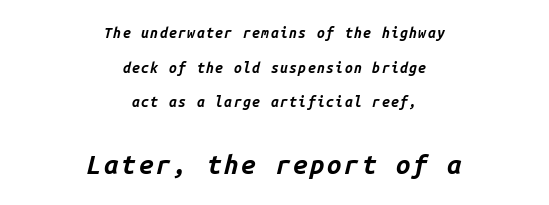
Q: Is the text bold? A: Yes.
Q: Is the text italic (slanted)? A: Yes, it leans right by about 14 degrees.
Q: Is the text underlined? A: No.
Q: How is the paragraph aligned? A: Centered.
Q: Is the spacing between lines tight, normal or loose? A: Loose.
Q: Which block of text is set in a larger size, the first (top) or the second (bottom)? A: The second (bottom) one.
